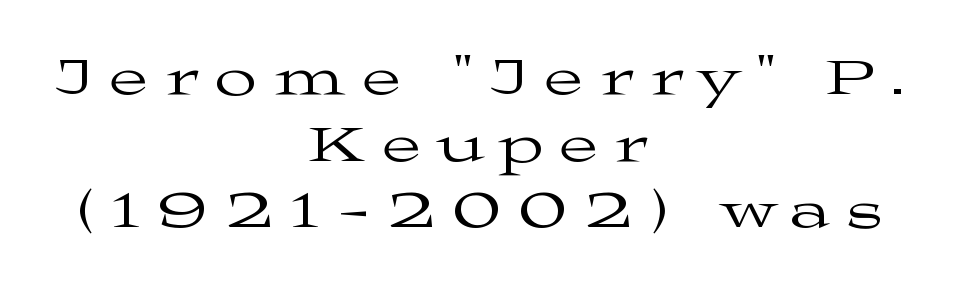
Characters follow at a spacing far wider than the type designer built in. This sample uses a serif face. This rendering uses center alignment, leaving both contours irregular but symmetric. The typography opts for an upright posture over an oblique one. Each stroke keeps to a modest, everyday thickness or less. The glyphs are unaccompanied by any horizontal stroke below them.
